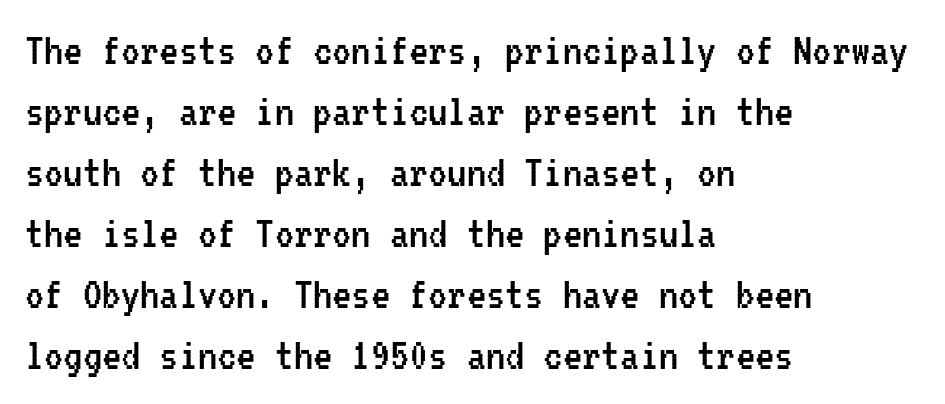
Q: Is the text bold? A: No.
Q: Is the text italic (slanted)? A: No, it is upright.
Q: Is the typeface a serif or a sans-serif typeface? A: Sans-serif.
Q: Is the text underlined? A: No.
Q: How is the paragraph aligned? A: Left-aligned.
Q: Is the spacing between letters normal or unusually wide? A: Normal.
Q: Is the spacing between lines tight, normal or loose? A: Normal.
Q: Width (condensed, normal, or wide)? A: Condensed.
Q: Stroke contrast? A: Low.
Q: x-height? A: Medium.
Q: Monospaced? A: Yes.
